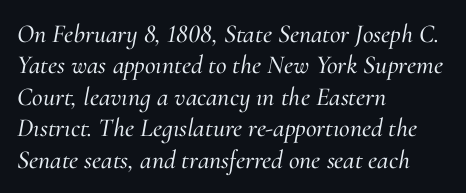
Q: Is the text italic (slanted)? A: Yes, it leans right by about 10 degrees.
Q: Is the text underlined? A: No.
Q: How is the paragraph aligned? A: Left-aligned.
Q: Is the spacing between letters normal or unusually wide? A: Normal.
